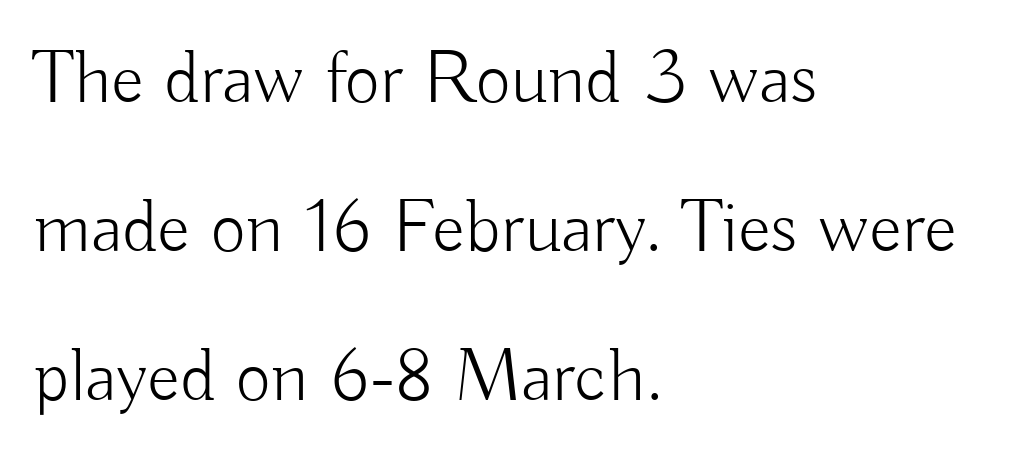
The image shows 76 px light sans-serif type, upright; set left-aligned, loose line spacing (1.96x), normal letter spacing, not underlined; low stroke contrast and a small x-height.
